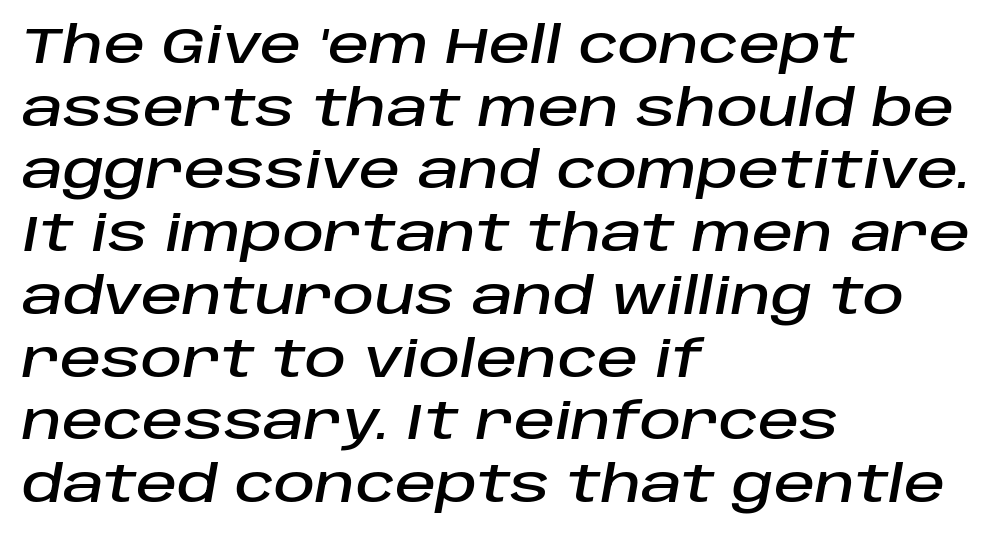
Q: Is the text italic (slanted)? A: Yes, it leans right by about 10 degrees.
Q: Is the text underlined? A: No.
Q: How is the paragraph aligned? A: Left-aligned.
Q: Is the spacing between letters normal or unusually wide? A: Normal.
Q: Width (condensed, normal, or wide)? A: Normal.
Q: Stroke contrast? A: Low.
Q: x-height? A: Large.
Q: Monospaced? A: No.
